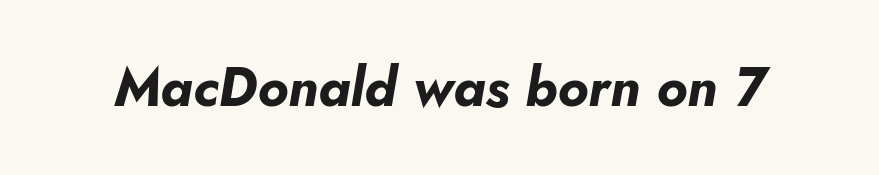
Q: Is the text bold? A: Yes.
Q: Is the text italic (slanted)? A: Yes, it leans right by about 5 degrees.
Q: Is the text underlined? A: No.
Q: Is the spacing between letters normal or unusually wide? A: Normal.
Q: Width (condensed, normal, or wide)? A: Normal.
Q: Stroke contrast? A: Low.
Q: x-height? A: Small.
Q: Monospaced? A: No.
